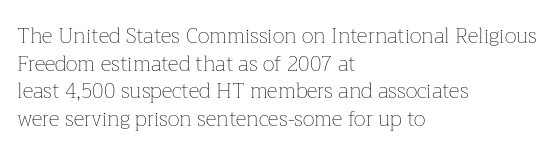
Q: Is the text bold? A: No.
Q: Is the text italic (slanted)? A: No, it is upright.
Q: Is the text underlined? A: No.
Q: How is the paragraph aligned? A: Left-aligned.
Q: Is the spacing between letters normal or unusually wide? A: Normal.
Q: Is the spacing between lines tight, normal or loose? A: Normal.
